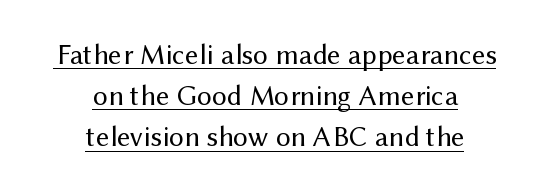
The image shows 29 px regular-weight sans-serif type, upright; set centered, normal line spacing (1.42x), normal letter spacing, underlined; medium stroke contrast and a medium x-height.
